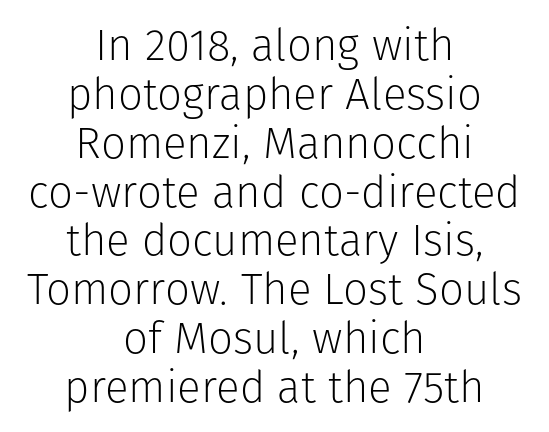
Q: Is the text bold? A: No.
Q: Is the text italic (slanted)? A: No, it is upright.
Q: Is the typeface a serif or a sans-serif typeface? A: Sans-serif.
Q: Is the text underlined? A: No.
Q: How is the paragraph aligned? A: Centered.
Q: Is the spacing between letters normal or unusually wide? A: Normal.
Q: Is the spacing between lines tight, normal or loose? A: Tight.
Q: Width (condensed, normal, or wide)? A: Normal.
Q: Stroke contrast? A: Low.
Q: x-height? A: Medium.
Q: Monospaced? A: No.
